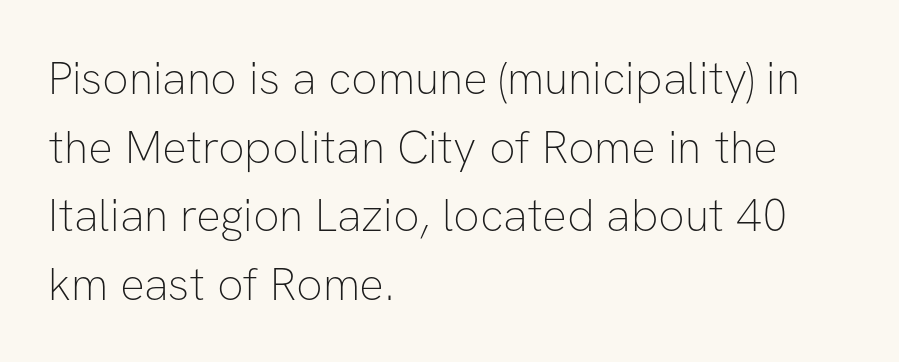
{"serif": "no", "italic": "no", "bold": "no", "weight": "thin", "width": "normal", "stroke_contrast": "low", "x_height": "medium", "monospaced": "no", "underline": "no", "align": "left", "line_spacing": "normal", "line_spacing_ratio": 1.49, "letter_spacing": "normal", "letter_spacing_em": 0.0, "glyph_px": 46}
